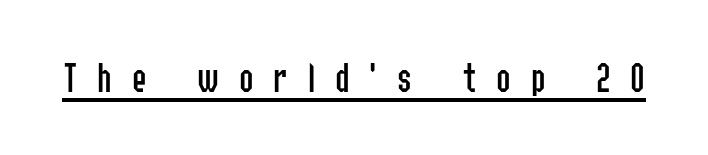
To sum up the face: it is a sans, with no serifs. A rule runs beneath these lines of type. The type sits square on the baseline with zero lean. Is this a fixed-width face? No — the glyphs have proportional, varying widths. The tracking reads as deliberately expanded to a designer's eye. Is the stroke heavy? The answer is a plain regular-or-lighter.
